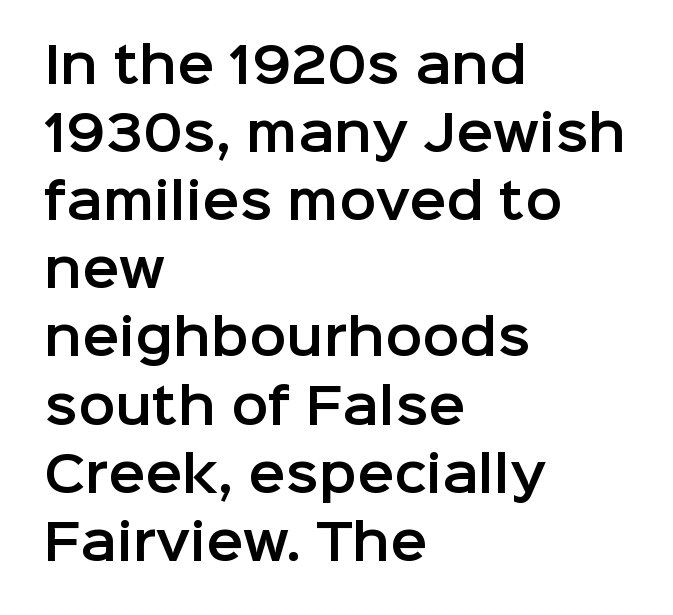
Q: Is the text italic (slanted)? A: No, it is upright.
Q: Is the typeface a serif or a sans-serif typeface? A: Sans-serif.
Q: Is the text underlined? A: No.
Q: How is the paragraph aligned? A: Left-aligned.
Q: Is the spacing between letters normal or unusually wide? A: Normal.
Q: Is the spacing between lines tight, normal or loose? A: Normal.
Q: Width (condensed, normal, or wide)? A: Normal.
Q: Stroke contrast? A: Low.
Q: x-height? A: Medium.
Q: Monospaced? A: No.
